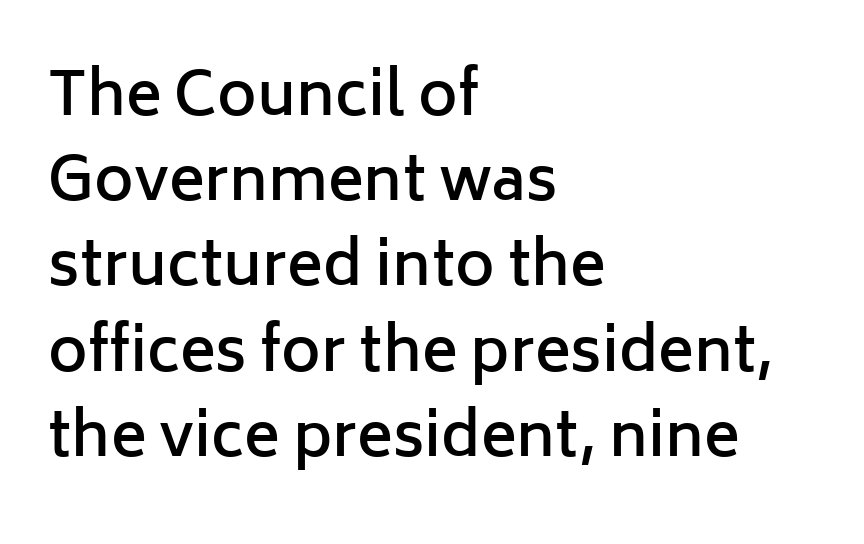
{"serif": "no", "italic": "no", "bold": "semi", "weight": "semibold", "width": "normal", "stroke_contrast": "low", "x_height": "medium", "monospaced": "no", "underline": "no", "align": "left", "line_spacing": "normal", "line_spacing_ratio": 1.42, "letter_spacing": "normal", "letter_spacing_em": 0.0, "glyph_px": 60}
